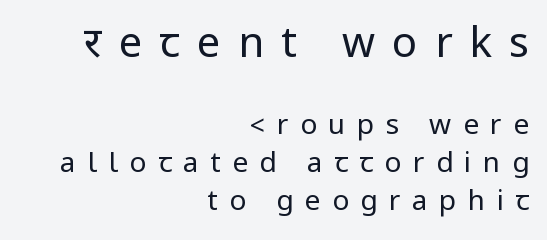
{"serif": "no", "italic": "no", "bold": "no", "weight": "regular", "width": "condensed", "stroke_contrast": "low", "underline": "no", "align": "right", "line_spacing": "normal", "line_spacing_ratio": 1.35, "letter_spacing": "wide", "letter_spacing_em": 0.41, "larger_block": "first", "size_ratio": 1.5, "glyph_px": 42}
